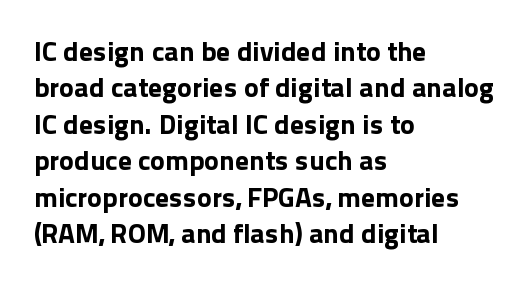
Q: Is the text bold? A: Yes.
Q: Is the text italic (slanted)? A: No, it is upright.
Q: Is the typeface a serif or a sans-serif typeface? A: Sans-serif.
Q: Is the text underlined? A: No.
Q: How is the paragraph aligned? A: Left-aligned.
Q: Is the spacing between letters normal or unusually wide? A: Normal.
Q: Is the spacing between lines tight, normal or loose? A: Normal.
Q: Width (condensed, normal, or wide)? A: Normal.
Q: x-height? A: Medium.
Q: Monospaced? A: No.
